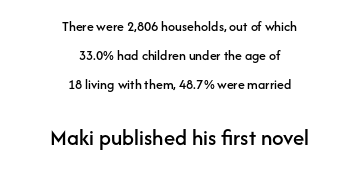
The image shows 23 px text type, upright; set centered, loose line spacing (2.06x), normal letter spacing, not underlined; the second (bottom) block is 1.64x larger.
